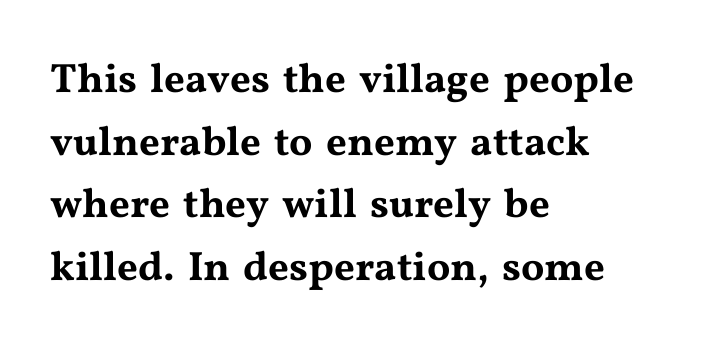
Q: Is the text italic (slanted)? A: No, it is upright.
Q: Is the typeface a serif or a sans-serif typeface? A: Serif.
Q: Is the text underlined? A: No.
Q: How is the paragraph aligned? A: Left-aligned.
Q: Is the spacing between letters normal or unusually wide? A: Normal.
Q: Is the spacing between lines tight, normal or loose? A: Normal.
Q: Width (condensed, normal, or wide)? A: Wide.
Q: Stroke contrast? A: Medium.
Q: x-height? A: Medium.
Q: Monospaced? A: No.
